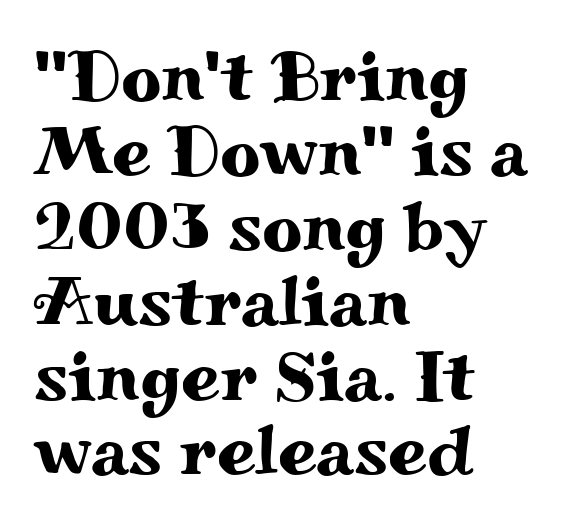
The image shows 70 px wide serif type, upright; set left-aligned, tight line spacing (1.07x), normal letter spacing, not underlined; medium stroke contrast and a small x-height.
